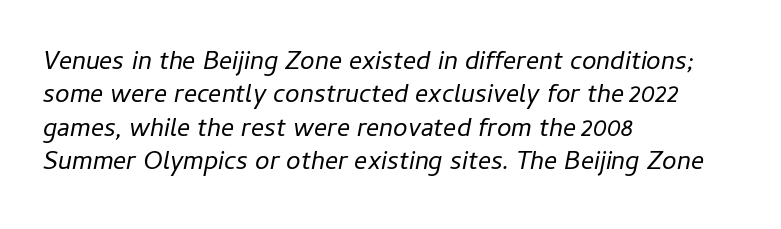
The image shows 26 px text type, italic (leaning right); set left-aligned, normal line spacing (1.28x), normal letter spacing, not underlined.
